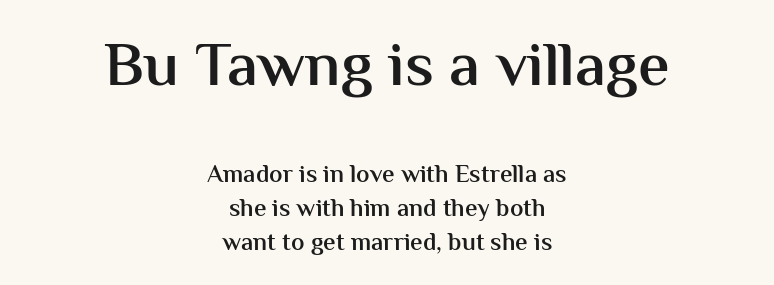
Both edges are ragged and mirror each other, which tells us the setting is centered. Here the first block reads like a headline and the second like body copy. The space between consecutive lines is moderate. Characters follow at the spacing the type designer built in.
